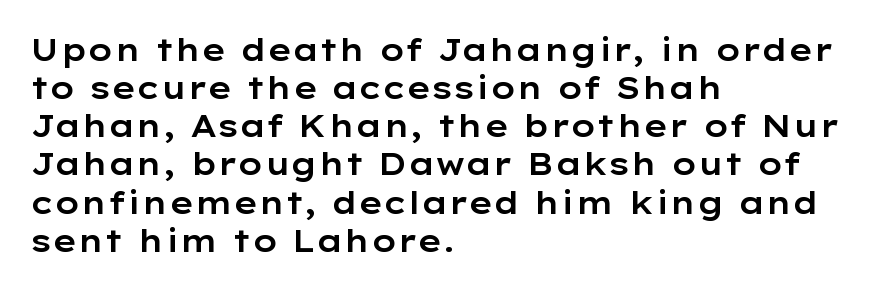
{"serif": "no", "italic": "no", "width": "wide", "stroke_contrast": "low", "x_height": "medium", "monospaced": "no", "underline": "no", "align": "left", "line_spacing_ratio": 1.23, "letter_spacing": "normal", "letter_spacing_em": 0.0, "glyph_px": 31}
